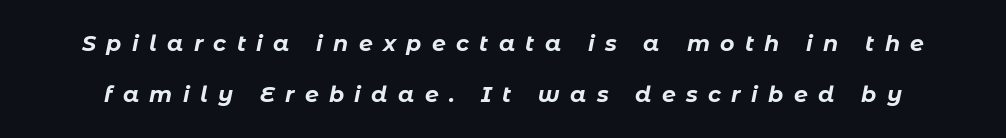
The image shows 22 px bold type, italic (leaning right); set loose line spacing (2.32x), unusually wide letter spacing (+0.47 em), not underlined.
